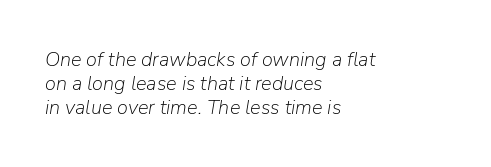
{"italic": "yes", "lean": "right", "slant_degrees": 9, "bold": "no", "underline": "no", "align": "left", "line_spacing_ratio": 1.2, "letter_spacing": "normal", "letter_spacing_em": 0.0, "glyph_px": 20}
